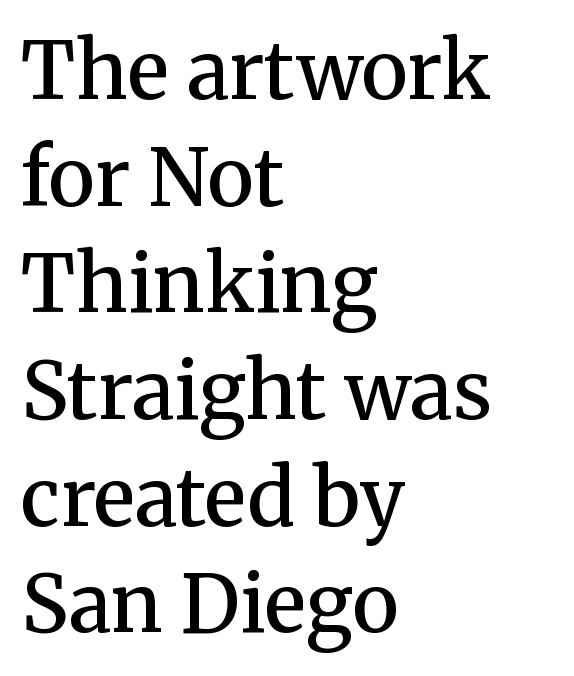
Q: Is the text bold? A: Semi-bold.
Q: Is the text italic (slanted)? A: No, it is upright.
Q: Is the typeface a serif or a sans-serif typeface? A: Serif.
Q: Is the text underlined? A: No.
Q: How is the paragraph aligned? A: Left-aligned.
Q: Is the spacing between letters normal or unusually wide? A: Normal.
Q: Is the spacing between lines tight, normal or loose? A: Normal.
Q: Width (condensed, normal, or wide)? A: Normal.
Q: Stroke contrast? A: Medium.
Q: x-height? A: Medium.
Q: Monospaced? A: No.
